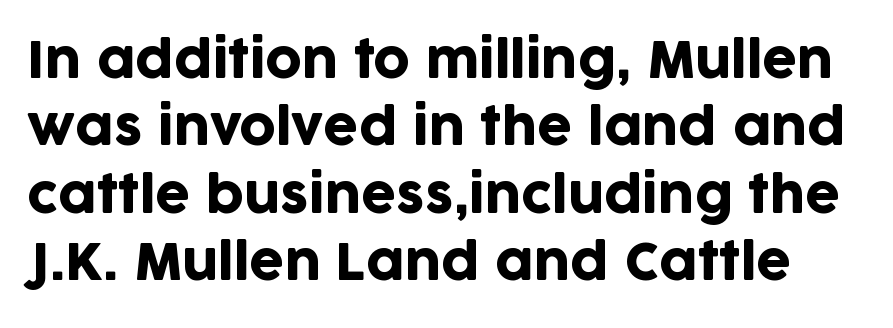
The image shows 50 px sans-serif type, upright; set normal line spacing (1.35x), normal letter spacing, not underlined; low stroke contrast and a large x-height.
